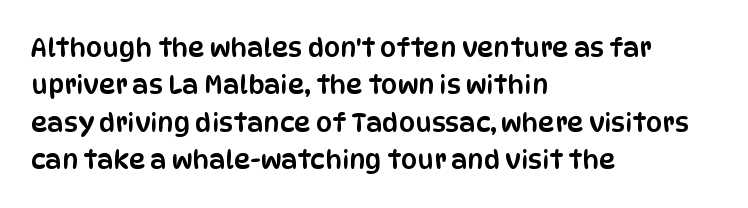
{"italic": "no", "underline": "no", "align": "left", "line_spacing": "normal", "line_spacing_ratio": 1.44, "letter_spacing": "normal", "letter_spacing_em": 0.0, "glyph_px": 26}
